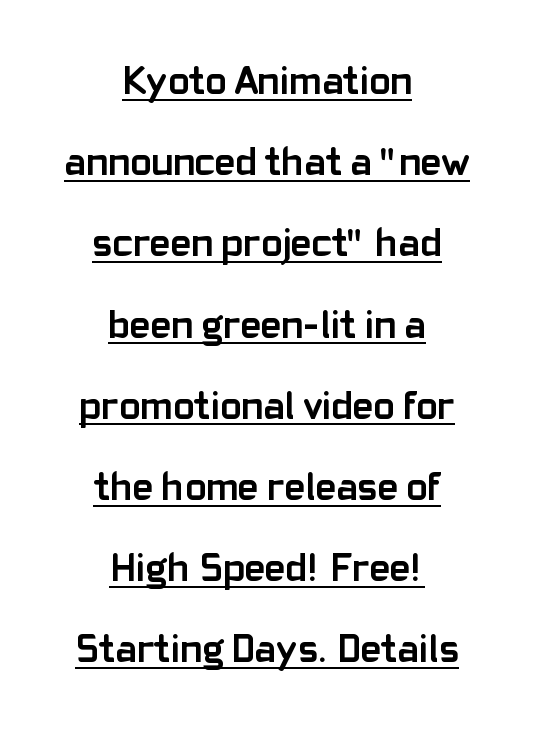
Is the block centered? Yes — each line is placed symmetrically about the middle. In terms of letterform style, serifs are entirely absent. Unlike italic type, these characters show no tilt at all. This block would shrink considerably if given ordinary leading; it's expanded now.
